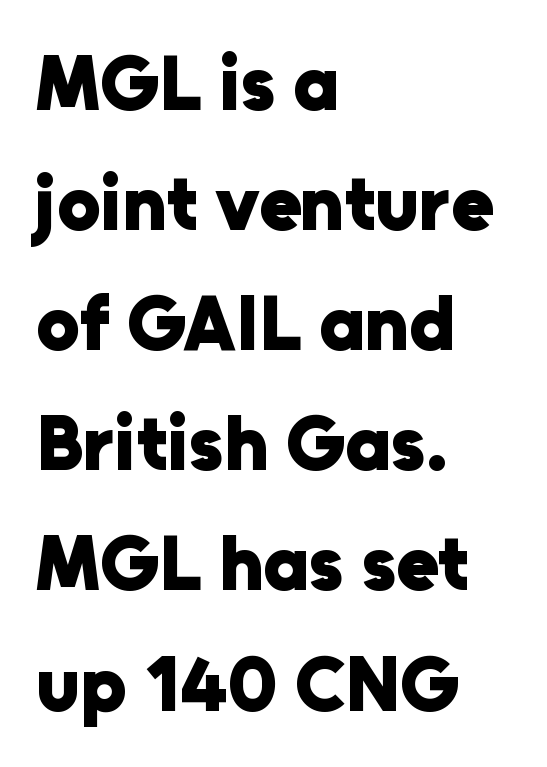
The rows are spaced the way most documents space them. Varying glyph widths throughout — classic text-font behaviour. When letters stand straight like this, we call the style roman or upright. Is this a sans? Yes — the strokes have no serifs. The zone under the glyphs is completely vacant.
